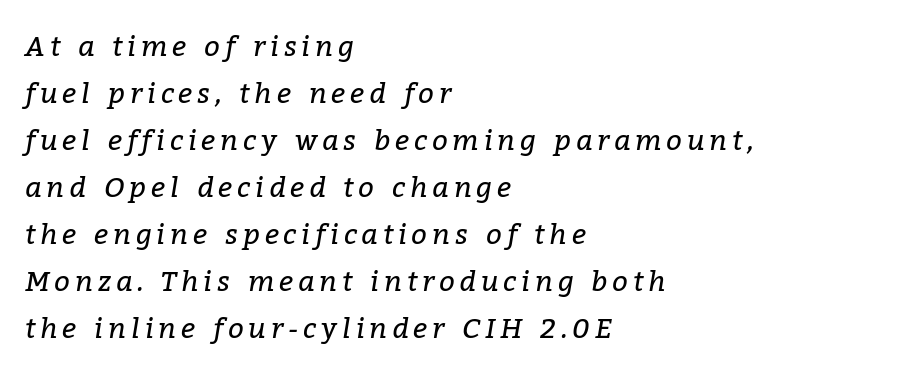
Q: Is the text bold? A: No.
Q: Is the text italic (slanted)? A: Yes, it leans right by about 9 degrees.
Q: Is the typeface a serif or a sans-serif typeface? A: Serif.
Q: Is the text underlined? A: No.
Q: How is the paragraph aligned? A: Left-aligned.
Q: Is the spacing between lines tight, normal or loose? A: Normal.
Q: Width (condensed, normal, or wide)? A: Normal.
Q: Stroke contrast? A: Low.
Q: x-height? A: Medium.
Q: Monospaced? A: No.
